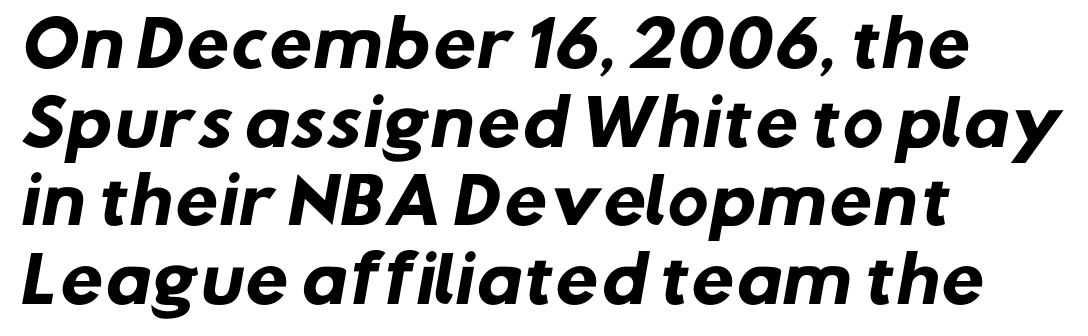
Q: Is the text bold? A: Yes.
Q: Is the typeface a serif or a sans-serif typeface? A: Sans-serif.
Q: Is the text underlined? A: No.
Q: How is the paragraph aligned? A: Left-aligned.
Q: Is the spacing between letters normal or unusually wide? A: Normal.
Q: Is the spacing between lines tight, normal or loose? A: Normal.
Q: Width (condensed, normal, or wide)? A: Normal.
Q: Stroke contrast? A: Low.
Q: x-height? A: Medium.
Q: Monospaced? A: No.
